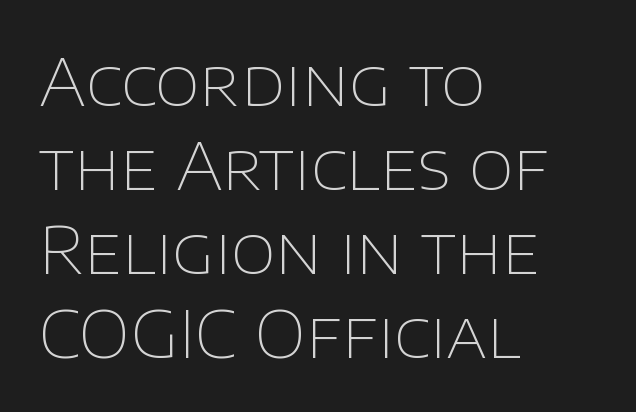
The image shows 65 px thin sans-serif type, upright; set left-aligned, normal line spacing (1.29x), normal letter spacing, not underlined; low stroke contrast and a large x-height.
